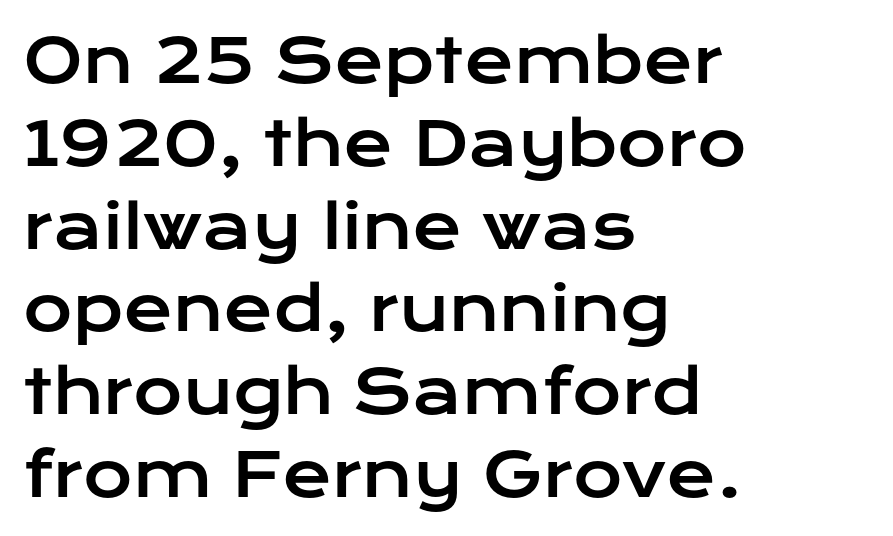
{"serif": "no", "italic": "no", "width": "wide", "stroke_contrast": "low", "x_height": "medium", "monospaced": "no", "underline": "no", "align": "left", "line_spacing": "normal", "line_spacing_ratio": 1.38, "letter_spacing": "normal", "letter_spacing_em": 0.0, "glyph_px": 60}
